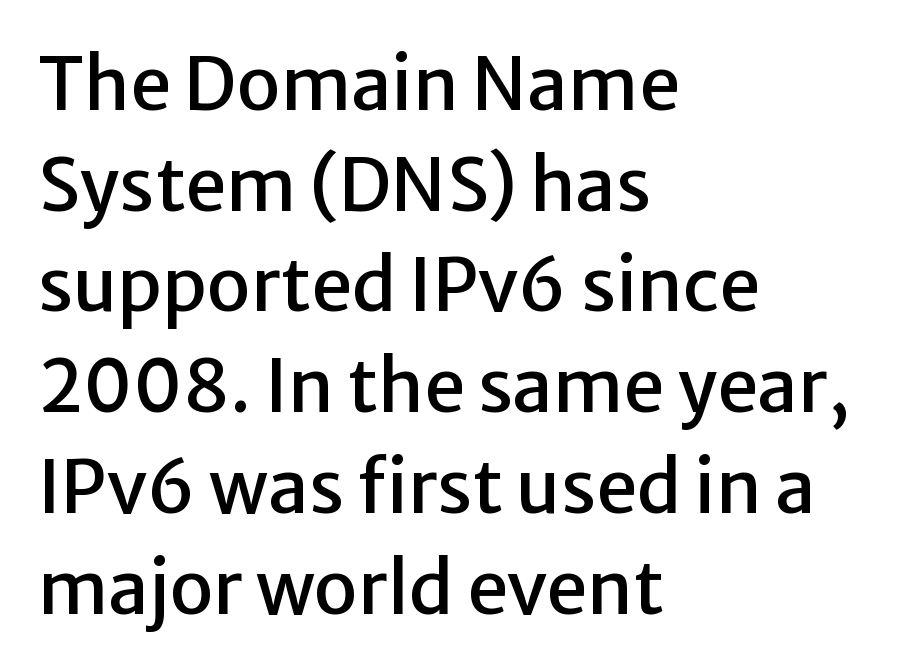
Q: Is the text italic (slanted)? A: No, it is upright.
Q: Is the typeface a serif or a sans-serif typeface? A: Sans-serif.
Q: Is the text underlined? A: No.
Q: How is the paragraph aligned? A: Left-aligned.
Q: Is the spacing between letters normal or unusually wide? A: Normal.
Q: Is the spacing between lines tight, normal or loose? A: Normal.
Q: Width (condensed, normal, or wide)? A: Normal.
Q: Stroke contrast? A: Low.
Q: x-height? A: Medium.
Q: Monospaced? A: No.
